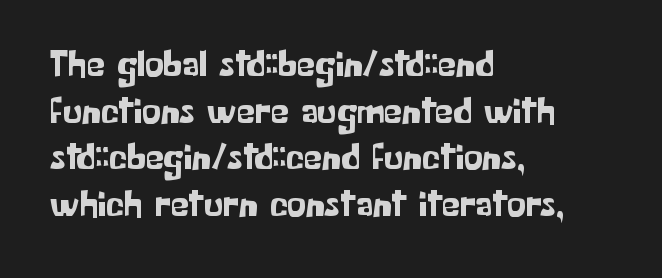
Q: Is the text italic (slanted)? A: No, it is upright.
Q: Is the typeface a serif or a sans-serif typeface? A: Sans-serif.
Q: Is the text underlined? A: No.
Q: How is the paragraph aligned? A: Left-aligned.
Q: Is the spacing between letters normal or unusually wide? A: Normal.
Q: Is the spacing between lines tight, normal or loose? A: Normal.
Q: Width (condensed, normal, or wide)? A: Normal.
Q: Stroke contrast? A: Low.
Q: x-height? A: Medium.
Q: Monospaced? A: No.
